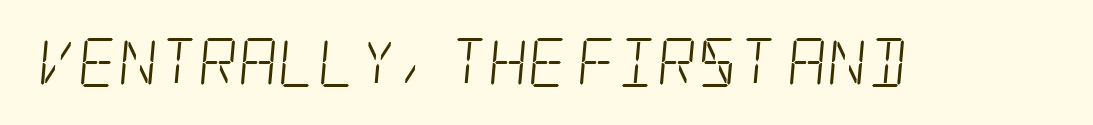
Q: Is the text bold? A: No.
Q: Is the typeface a serif or a sans-serif typeface? A: Serif.
Q: Is the text underlined? A: No.
Q: Is the spacing between letters normal or unusually wide? A: Normal.
Q: Width (condensed, normal, or wide)? A: Condensed.
Q: Stroke contrast? A: Low.
Q: x-height? A: Large.
